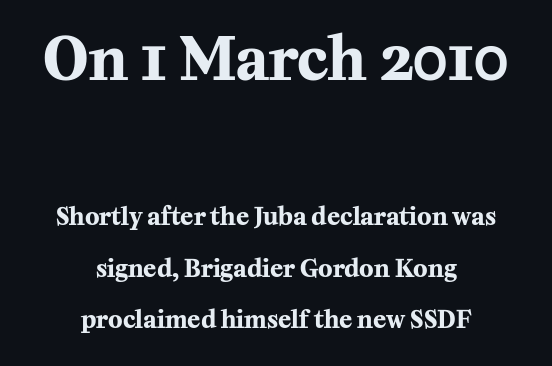
The image shows 59 px bold serif type, upright; set centered, loose line spacing (2.14x), normal letter spacing, not underlined; the first (top) block is 2.46x larger; medium stroke contrast and a medium x-height.
